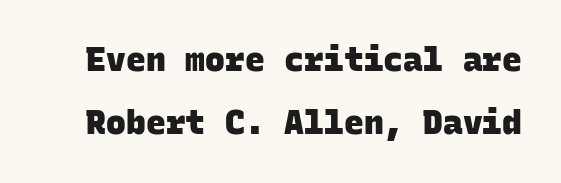
Each letter's strokes conclude bluntly, with no projecting serifs. The face used here is rendered with its standard letterfit. A typesetter would call this monospace, since all characters share one set width. Does the leading feel generous? Absolutely, it's lavish. The strip under each line holds only bare page. Is the type bold? Yes — the strokes are clearly thick and heavy.
